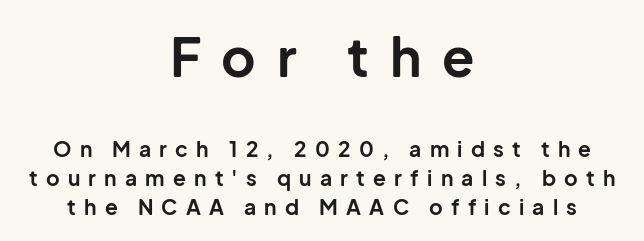
{"serif": "no", "italic": "no", "bold": "yes", "weight": "bold", "width": "normal", "stroke_contrast": "low", "x_height": "medium", "monospaced": "no", "underline": "no", "align": "center", "line_spacing": "normal", "line_spacing_ratio": 1.36, "letter_spacing": "wide", "letter_spacing_em": 0.39, "larger_block": "first", "size_ratio": 2.52, "glyph_px": 53}
